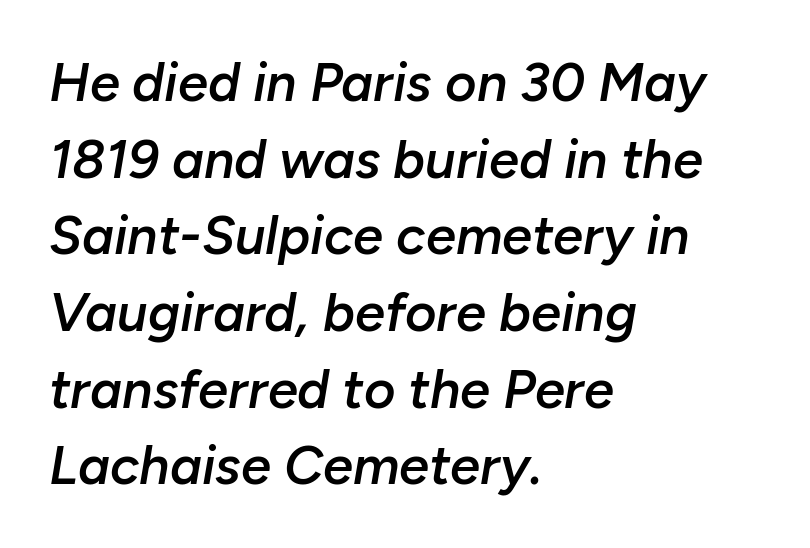
Descender tails drop into unmarked territory. Here the designer chose a conventional face with non-uniform glyph widths. Compared with typical paragraphs, the rows here are spaced about the same. The glyphs have the mass of a demibold cut, below bold.
